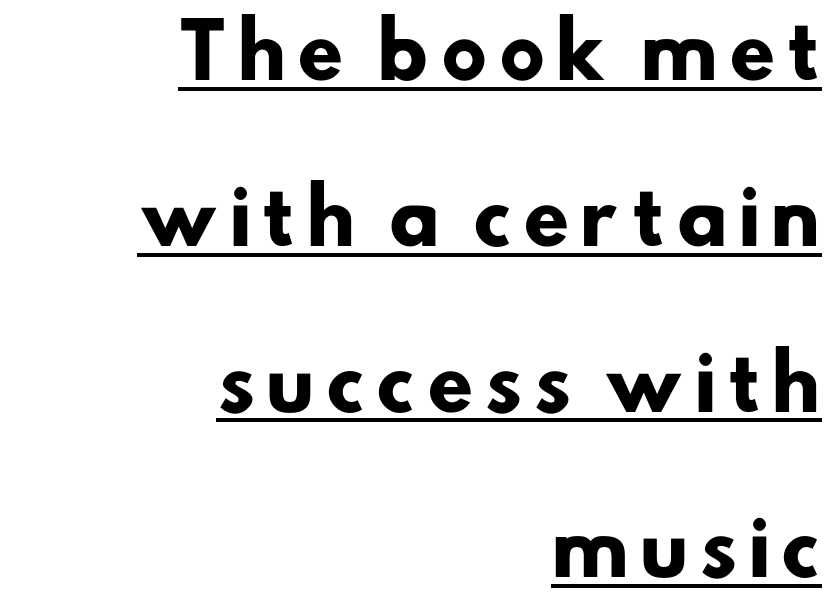
{"serif": "no", "bold": "yes", "weight": "heavy", "width": "normal", "stroke_contrast": "low", "x_height": "small", "monospaced": "no", "underline": "yes", "align": "right", "line_spacing": "loose", "line_spacing_ratio": 2.24, "glyph_px": 74}
